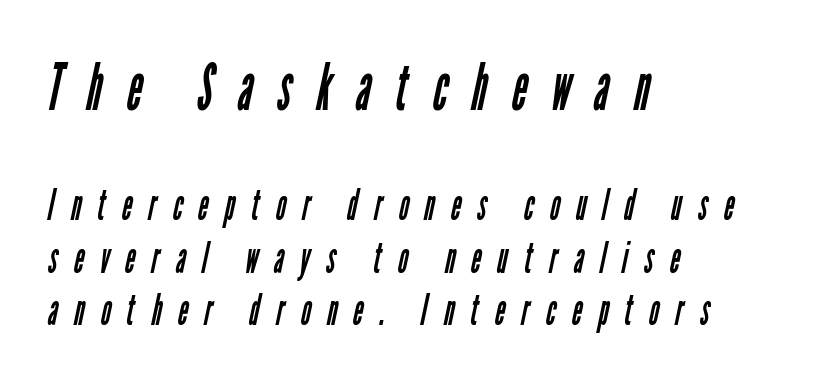
{"serif": "no", "bold": "no", "weight": "regular", "width": "condensed", "stroke_contrast": "low", "x_height": "medium", "monospaced": "no", "underline": "no", "align": "left", "line_spacing_ratio": 1.22, "letter_spacing": "wide", "letter_spacing_em": 0.38, "larger_block": "first", "size_ratio": 1.51, "glyph_px": 65}
